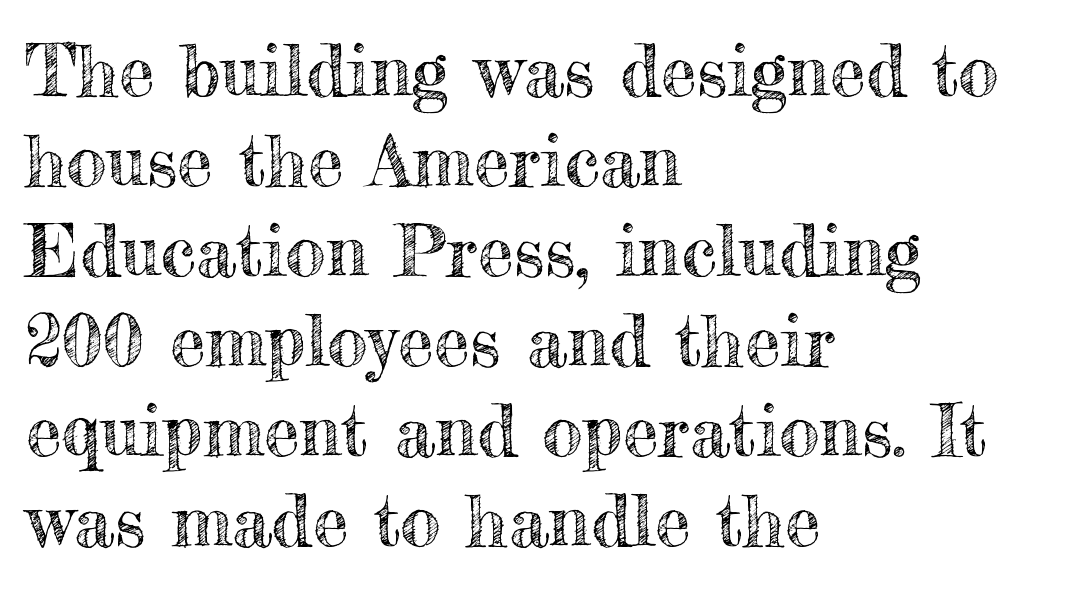
Q: Is the text italic (slanted)? A: No, it is upright.
Q: Is the text underlined? A: No.
Q: How is the paragraph aligned? A: Left-aligned.
Q: Is the spacing between letters normal or unusually wide? A: Normal.
Q: Is the spacing between lines tight, normal or loose? A: Normal.
Q: Width (condensed, normal, or wide)? A: Normal.
Q: x-height? A: Small.
Q: Monospaced? A: No.
